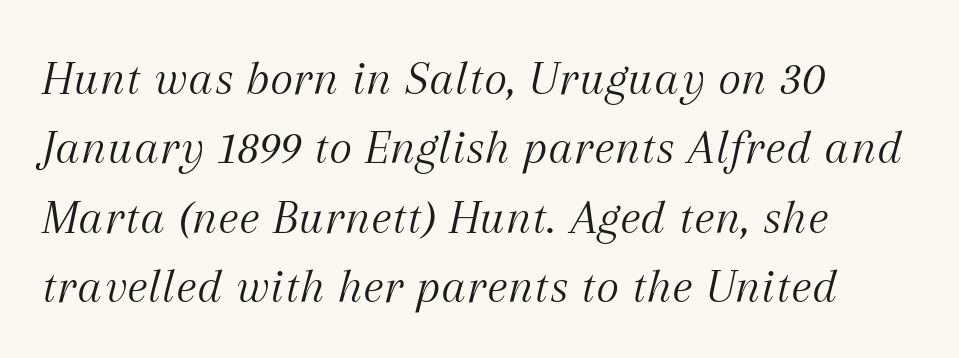
{"serif": "yes", "italic": "yes", "lean": "right", "slant_degrees": 12, "bold": "no", "weight": "light", "width": "normal", "stroke_contrast": "medium", "x_height": "medium", "monospaced": "no", "underline": "no", "align": "left", "line_spacing": "normal", "line_spacing_ratio": 1.39, "letter_spacing": "normal", "letter_spacing_em": 0.0, "glyph_px": 50}
